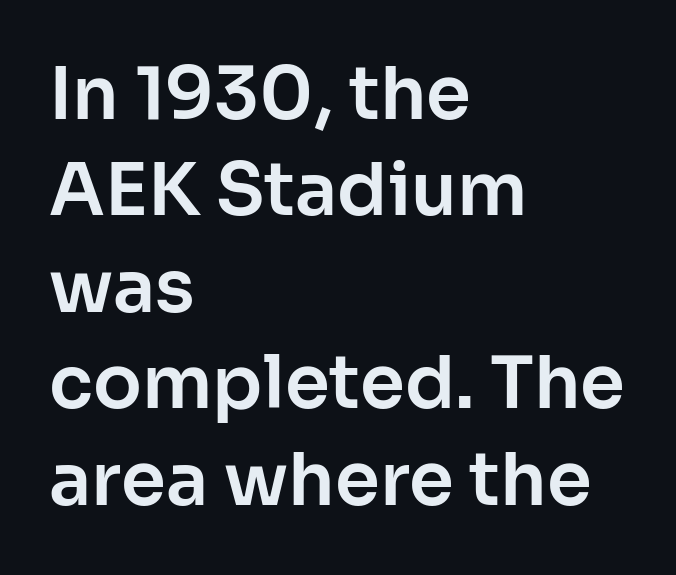
{"serif": "no", "italic": "no", "width": "normal", "stroke_contrast": "low", "x_height": "medium", "monospaced": "no", "underline": "no", "align": "left", "line_spacing": "normal", "line_spacing_ratio": 1.34, "letter_spacing": "normal", "letter_spacing_em": 0.0, "glyph_px": 72}
